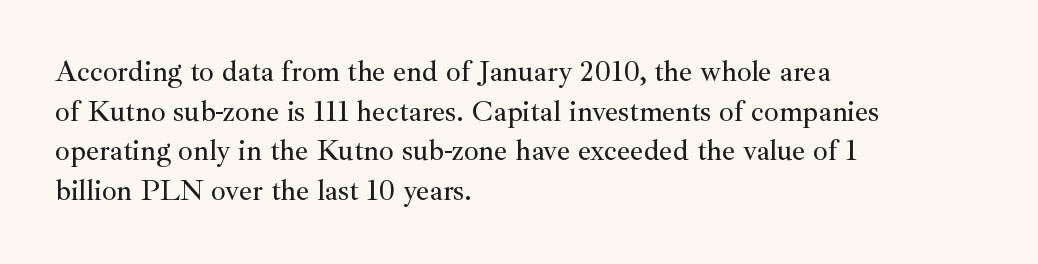
The image shows 29 px serif type, upright; set left-aligned, normal line spacing (1.37x), normal letter spacing, not underlined; medium stroke contrast and a small x-height.
